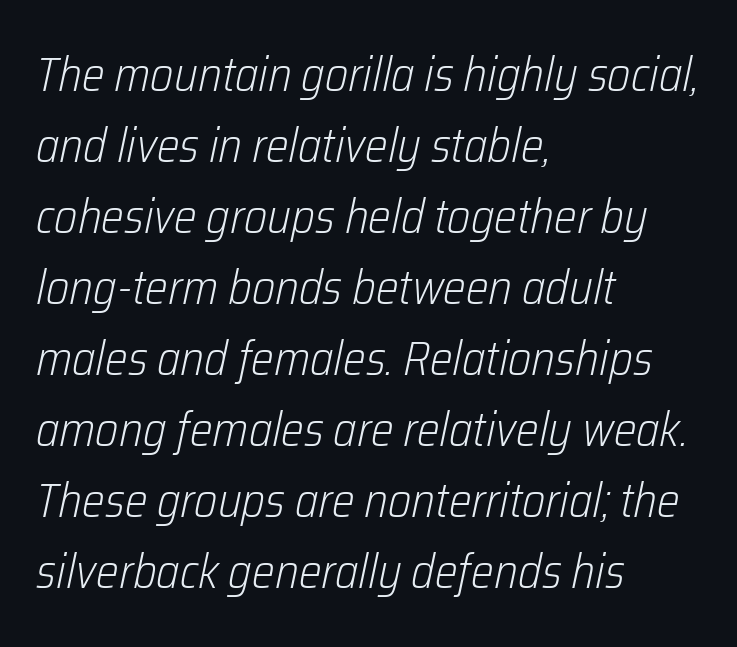
Note the varied advance widths — an 'i' is clearly narrower than an 'm'. Compared with typical body copy, the letter spacing here is the same. The rendering applies a slant to the glyphs. Each line starts at the same left margin while the right side varies. Notice how descenders clear the ascenders below comfortably — that's standard leading. The zone under the glyphs is completely vacant.
